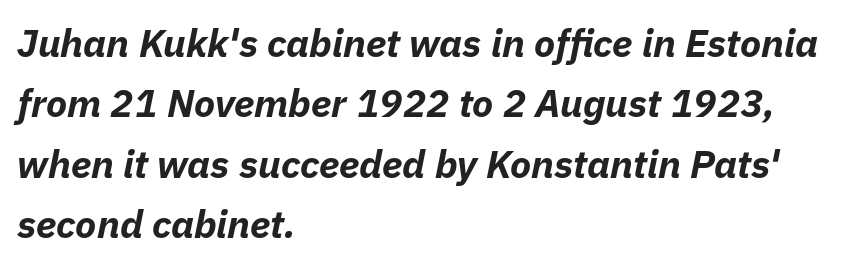
Q: Is the text bold? A: Yes.
Q: Is the text italic (slanted)? A: Yes, it leans right by about 11 degrees.
Q: Is the text underlined? A: No.
Q: How is the paragraph aligned? A: Left-aligned.
Q: Is the spacing between letters normal or unusually wide? A: Normal.
Q: Is the spacing between lines tight, normal or loose? A: Normal.
Q: Width (condensed, normal, or wide)? A: Normal.
Q: Stroke contrast? A: Low.
Q: x-height? A: Medium.
Q: Monospaced? A: No.
